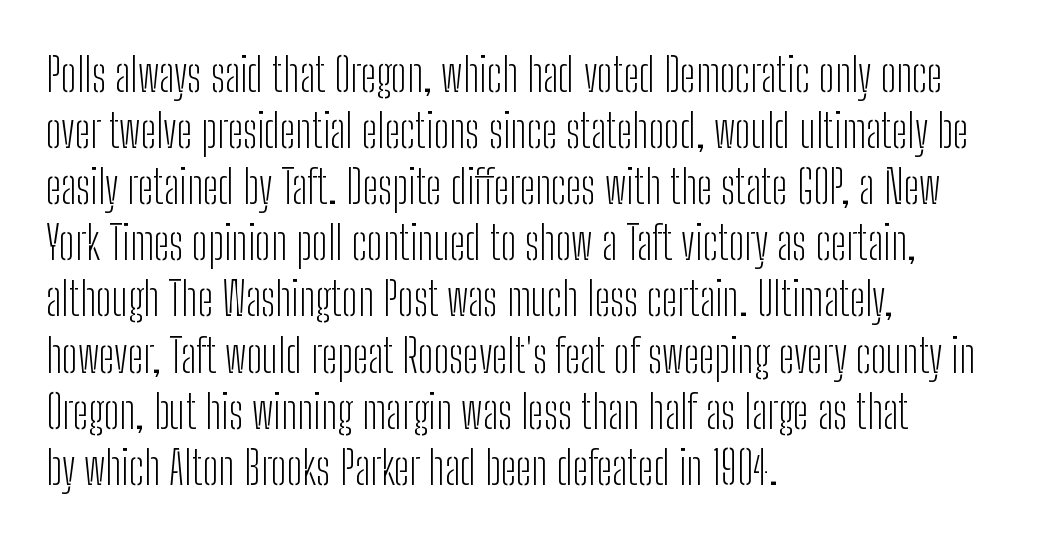
The image shows 46 px light, condensed sans-serif type, upright; set left-aligned, line spacing 1.22x, normal letter spacing, not underlined; low stroke contrast and a medium x-height.
